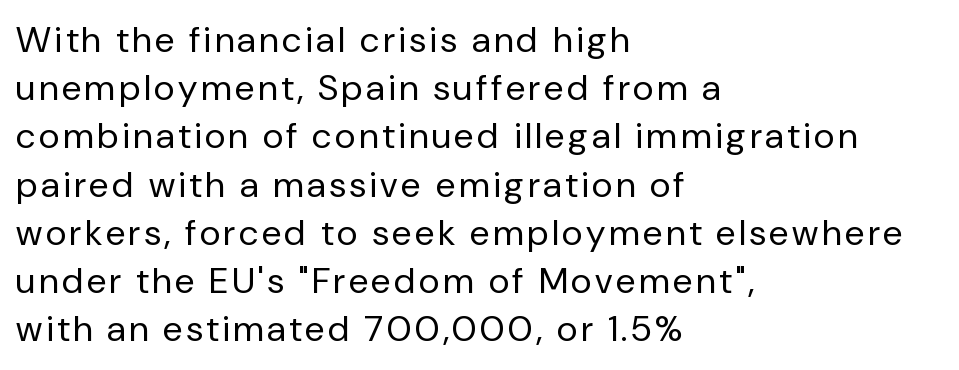
Q: Is the text bold? A: No.
Q: Is the text italic (slanted)? A: No, it is upright.
Q: Is the typeface a serif or a sans-serif typeface? A: Sans-serif.
Q: Is the text underlined? A: No.
Q: How is the paragraph aligned? A: Left-aligned.
Q: Is the spacing between lines tight, normal or loose? A: Normal.
Q: Width (condensed, normal, or wide)? A: Normal.
Q: Stroke contrast? A: Low.
Q: x-height? A: Medium.
Q: Monospaced? A: No.
